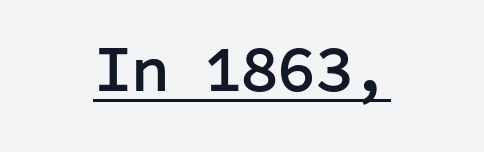
Q: Is the text bold? A: Yes.
Q: Is the text italic (slanted)? A: No, it is upright.
Q: Is the typeface a serif or a sans-serif typeface? A: Sans-serif.
Q: Is the text underlined? A: Yes.
Q: How is the paragraph aligned? A: Centered.
Q: Is the spacing between letters normal or unusually wide? A: Normal.
Q: Width (condensed, normal, or wide)? A: Normal.
Q: Stroke contrast? A: Low.
Q: x-height? A: Medium.
